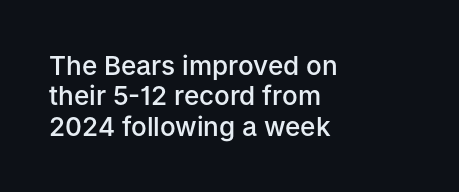
The strokes are fattened partway — semibold, not bold. Characters remain perfectly vertical along every line. Characters follow at the spacing the type designer built in. Plain, unruled lines of type. The paragraph shown leans on its left margin.
